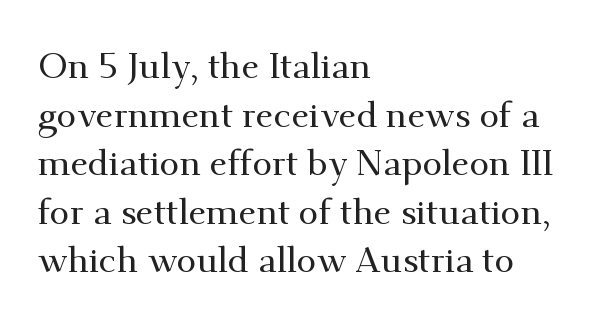
Old-style or modern, the face here clearly has serifs. A classic flush-left, rag-right setting is used for this passage. The gap between lines stays unmarked. No extra tracking has been applied to these lines.
